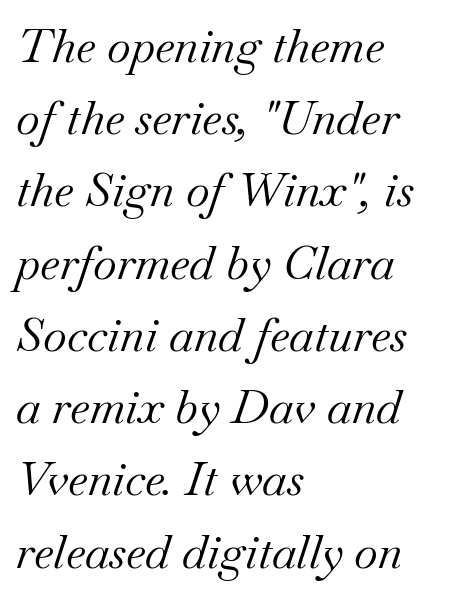
The image shows 46 px regular-weight serif type, italic (leaning right); set left-aligned, normal line spacing (1.57x), normal letter spacing, not underlined; medium stroke contrast and a small x-height.
